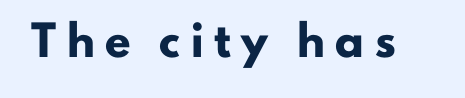
The image shows 28 px heavy sans-serif type, upright; set unusually wide letter spacing (+0.38 em), not underlined; low stroke contrast and a small x-height.
